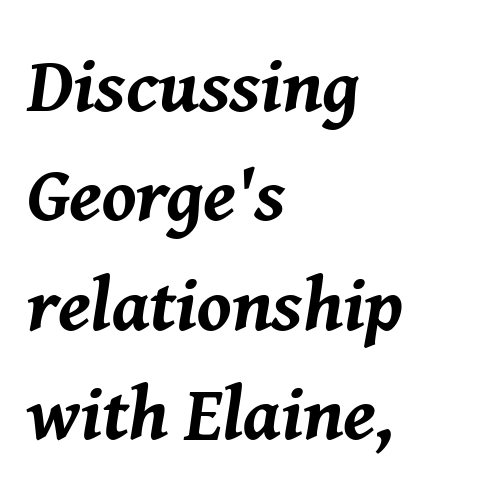
Q: Is the text bold? A: Yes.
Q: Is the text italic (slanted)? A: Yes, it leans right by about 8 degrees.
Q: Is the text underlined? A: No.
Q: How is the paragraph aligned? A: Left-aligned.
Q: Is the spacing between letters normal or unusually wide? A: Normal.
Q: Is the spacing between lines tight, normal or loose? A: Normal.
Q: Width (condensed, normal, or wide)? A: Normal.
Q: Stroke contrast? A: Medium.
Q: x-height? A: Medium.
Q: Monospaced? A: No.
